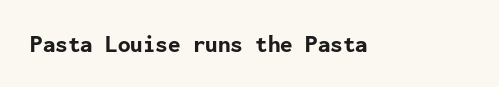
Q: Is the text bold? A: Yes.
Q: Is the text italic (slanted)? A: No, it is upright.
Q: Is the text underlined? A: No.
Q: Is the spacing between letters normal or unusually wide? A: Normal.
